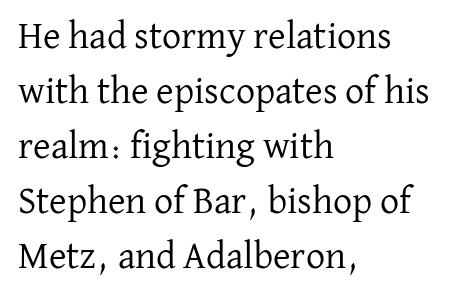
The image shows 38 px regular-weight serif type, upright; set left-aligned, normal line spacing (1.45x), normal letter spacing, not underlined; low stroke contrast and a medium x-height.
